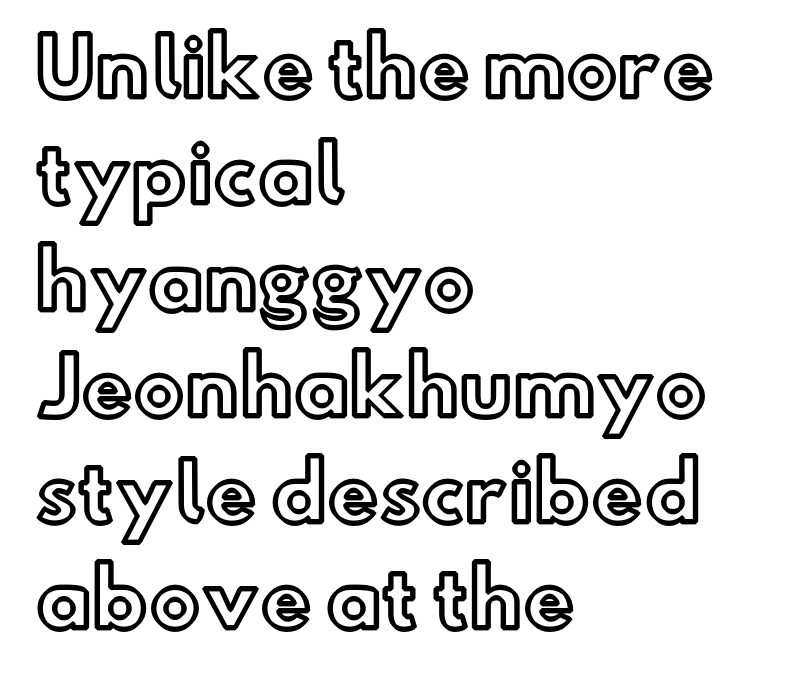
The image shows 77 px text type, upright; set left-aligned, normal line spacing (1.38x), normal letter spacing, not underlined; a small x-height.
